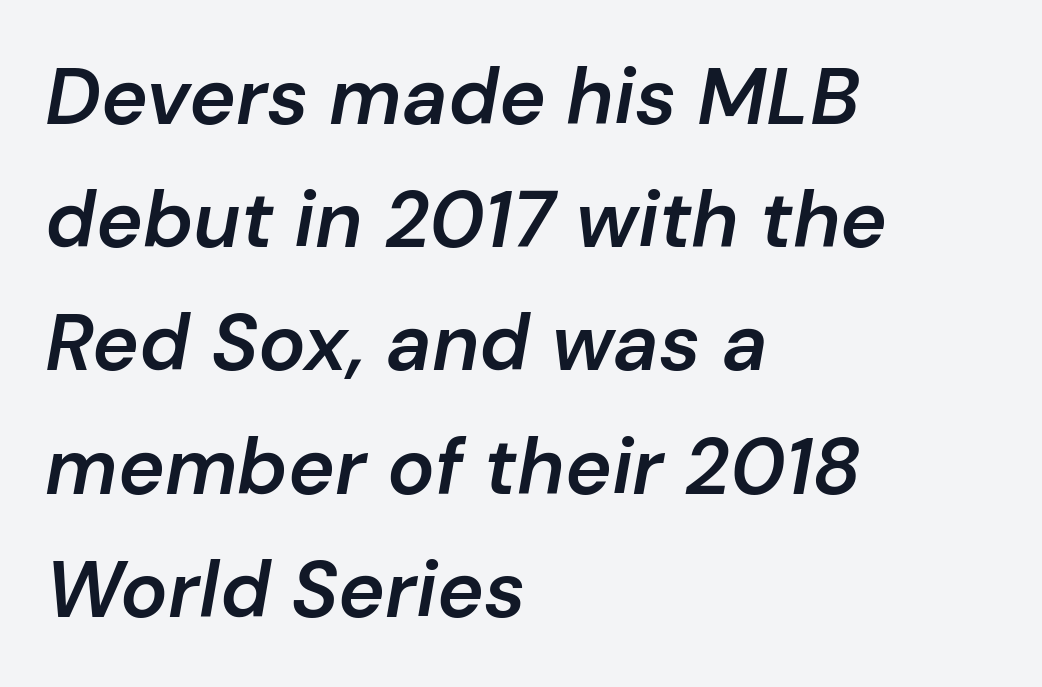
Q: Is the text bold? A: Semi-bold.
Q: Is the text italic (slanted)? A: Yes, it leans right by about 10 degrees.
Q: Is the text underlined? A: No.
Q: How is the paragraph aligned? A: Left-aligned.
Q: Is the spacing between letters normal or unusually wide? A: Normal.
Q: Is the spacing between lines tight, normal or loose? A: Normal.
Q: Width (condensed, normal, or wide)? A: Normal.
Q: Stroke contrast? A: Low.
Q: x-height? A: Medium.
Q: Monospaced? A: No.
